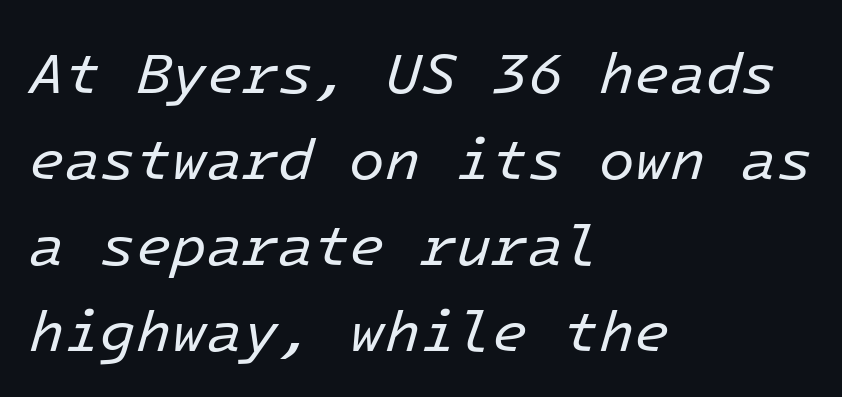
Q: Is the text bold? A: No.
Q: Is the text italic (slanted)? A: Yes, it leans right by about 16 degrees.
Q: Is the text underlined? A: No.
Q: How is the paragraph aligned? A: Left-aligned.
Q: Is the spacing between letters normal or unusually wide? A: Normal.
Q: Is the spacing between lines tight, normal or loose? A: Normal.
Q: Width (condensed, normal, or wide)? A: Normal.
Q: Stroke contrast? A: Low.
Q: x-height? A: Medium.
Q: Monospaced? A: Yes.
